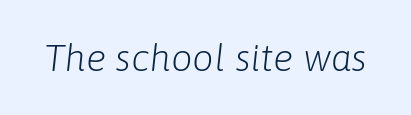
The image shows 38 px light type, italic (leaning right); set normal letter spacing, not underlined; low stroke contrast and a medium x-height.
